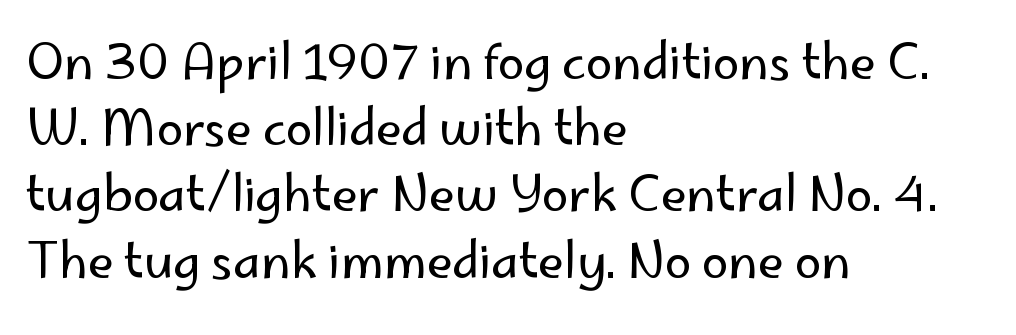
The image shows 48 px regular-weight sans-serif type, upright; set left-aligned, normal line spacing (1.38x), normal letter spacing, not underlined; low stroke contrast and a small x-height.
